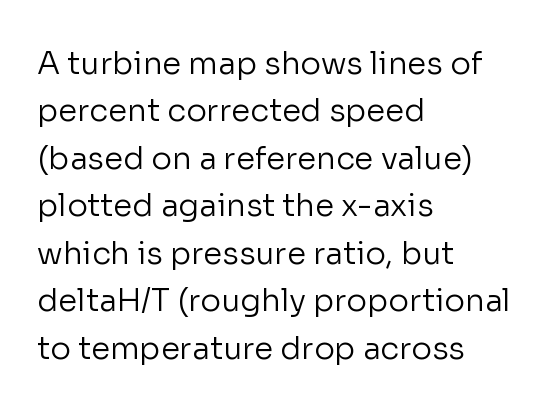
The image shows 31 px regular-weight sans-serif type, upright; set left-aligned, normal line spacing (1.53x), normal letter spacing, not underlined; low stroke contrast and a medium x-height.
